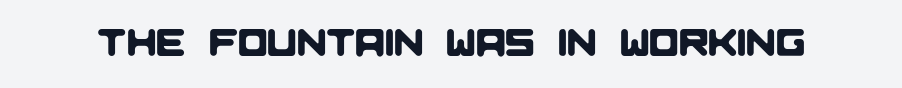
Q: Is the typeface a serif or a sans-serif typeface? A: Sans-serif.
Q: Is the text underlined? A: No.
Q: Is the spacing between letters normal or unusually wide? A: Normal.
Q: Width (condensed, normal, or wide)? A: Normal.
Q: Stroke contrast? A: Low.
Q: x-height? A: Large.
Q: Monospaced? A: No.
